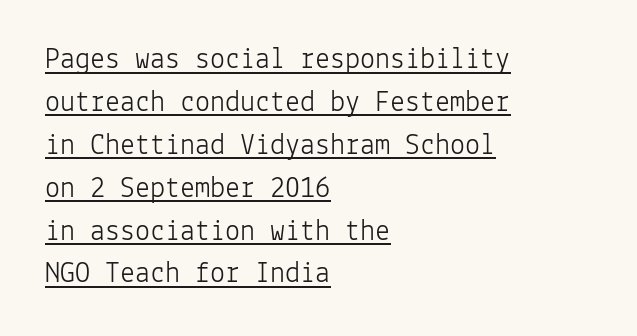
Q: Is the text bold? A: No.
Q: Is the text italic (slanted)? A: No, it is upright.
Q: Is the typeface a serif or a sans-serif typeface? A: Sans-serif.
Q: Is the text underlined? A: Yes.
Q: How is the paragraph aligned? A: Left-aligned.
Q: Is the spacing between letters normal or unusually wide? A: Normal.
Q: Is the spacing between lines tight, normal or loose? A: Normal.
Q: Width (condensed, normal, or wide)? A: Normal.
Q: Stroke contrast? A: Low.
Q: x-height? A: Medium.
Q: Monospaced? A: Yes.
